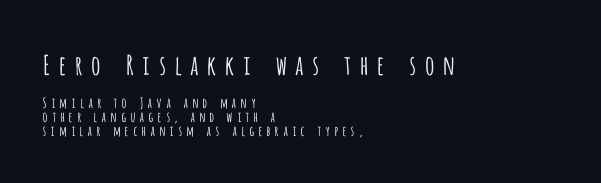
Q: Is the text bold? A: No.
Q: Is the text italic (slanted)? A: No, it is upright.
Q: Is the text underlined? A: No.
Q: How is the paragraph aligned? A: Left-aligned.
Q: Is the spacing between letters normal or unusually wide? A: Unusually wide.
Q: Is the spacing between lines tight, normal or loose? A: Tight.
Q: Which block of text is set in a larger size, the first (top) or the second (bottom)? A: The first (top) one.
